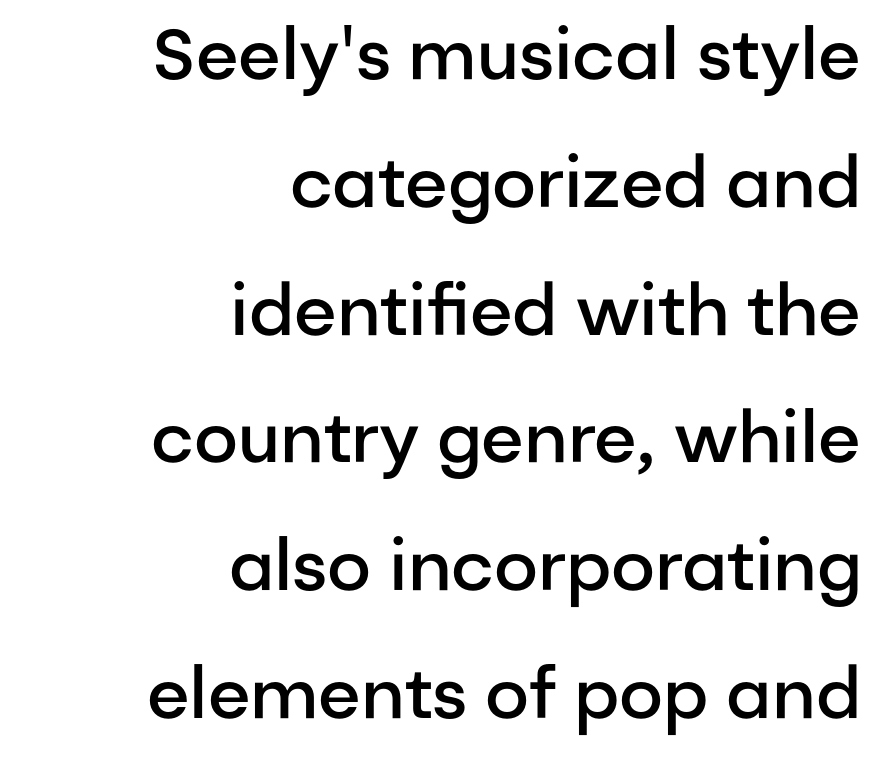
Character widths vary here, with narrow letters taking less room than wide ones. How are the letters spaced? Ordinarily, with no added tracking. To sum up the face: it is a sans, with no serifs. These lines were composed using upright roman letters. Each glyph is drawn with semibold strokes, heavier than normal yet not fully bold.
